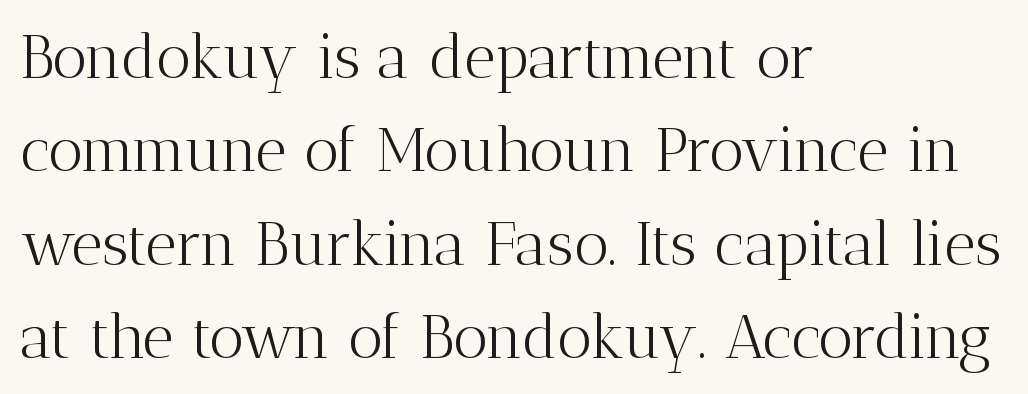
The image shows 61 px light serif type, upright; set left-aligned, normal line spacing (1.53x), normal letter spacing, not underlined; medium stroke contrast and a medium x-height.
